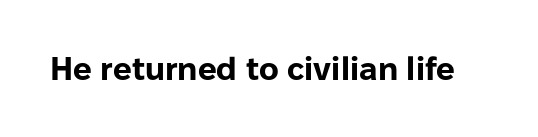
The image shows 33 px bold sans-serif type, upright; set normal letter spacing, not underlined; low stroke contrast and a medium x-height.
